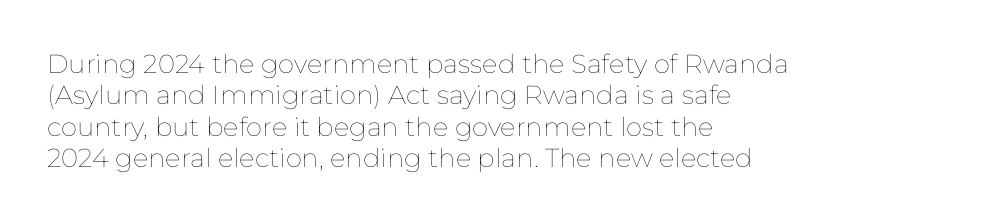
The image shows 26 px text type, upright; set left-aligned, line spacing 1.21x, normal letter spacing, not underlined.
